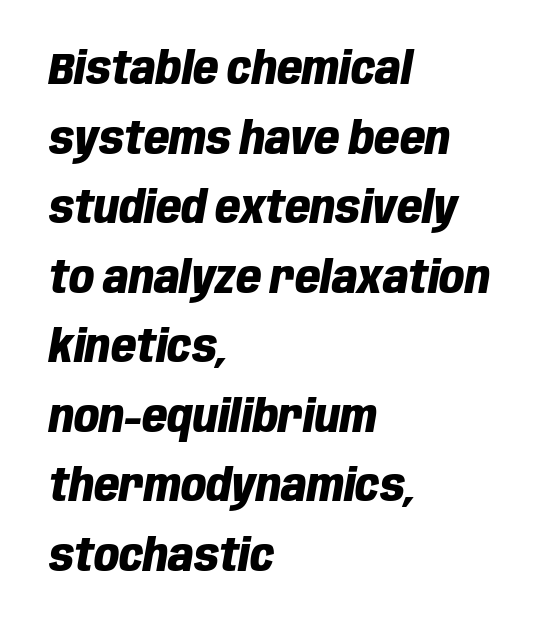
Rows of type keep a routine distance in the vertical direction. Each letter keeps its own natural width here, so spacing adapts to shape. The setting favours the left margin, as ordinary paragraphs usually do. The lettering tilts uniformly, giving the passage an italic look.
